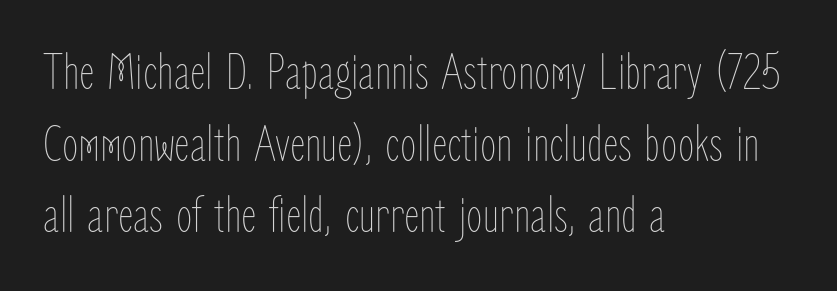
{"italic": "no", "bold": "no", "weight": "thin", "width": "condensed", "stroke_contrast": "low", "x_height": "medium", "monospaced": "no", "underline": "no", "align": "left", "line_spacing": "normal", "line_spacing_ratio": 1.35, "letter_spacing": "normal", "letter_spacing_em": 0.0, "glyph_px": 53}
